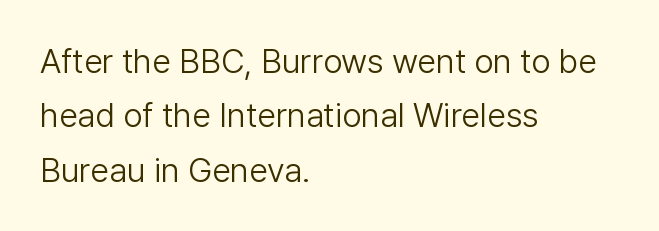
Quick note: underline off. You could not count columns in this text — the font is proportionally spaced. In terms of leading, this rendering sits right in the middle. Observe the ordinary spacing: letters are neighbours, not strangers. The type sits square on the baseline with zero lean.
